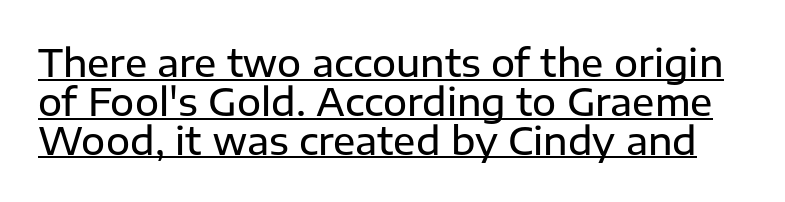
{"serif": "no", "italic": "no", "bold": "semi", "weight": "semibold", "width": "normal", "stroke_contrast": "low", "x_height": "medium", "monospaced": "no", "underline": "yes", "line_spacing": "tight", "line_spacing_ratio": 1.05, "letter_spacing": "normal", "letter_spacing_em": 0.0, "glyph_px": 37}
